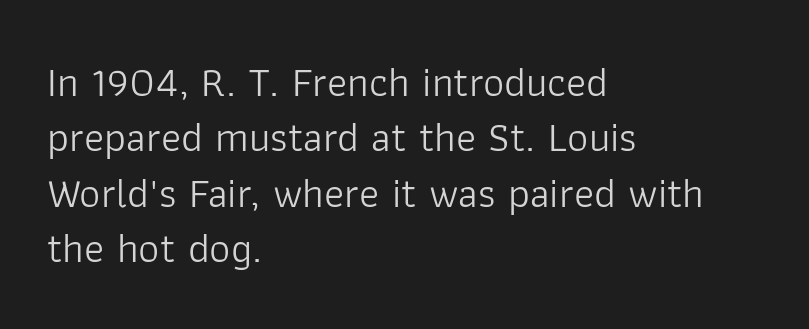
{"serif": "no", "italic": "no", "bold": "no", "weight": "light", "width": "normal", "stroke_contrast": "low", "x_height": "medium", "monospaced": "no", "underline": "no", "align": "left", "line_spacing": "normal", "line_spacing_ratio": 1.32, "letter_spacing": "normal", "letter_spacing_em": 0.0, "glyph_px": 42}
